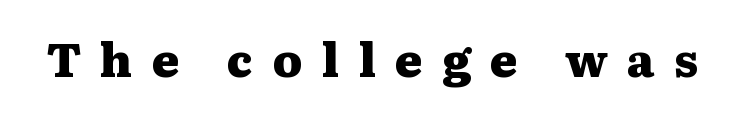
Q: Is the text bold? A: Yes.
Q: Is the text italic (slanted)? A: No, it is upright.
Q: Is the typeface a serif or a sans-serif typeface? A: Serif.
Q: Is the text underlined? A: No.
Q: Is the spacing between letters normal or unusually wide? A: Unusually wide.
Q: Width (condensed, normal, or wide)? A: Wide.
Q: Stroke contrast? A: Medium.
Q: x-height? A: Medium.
Q: Monospaced? A: No.
